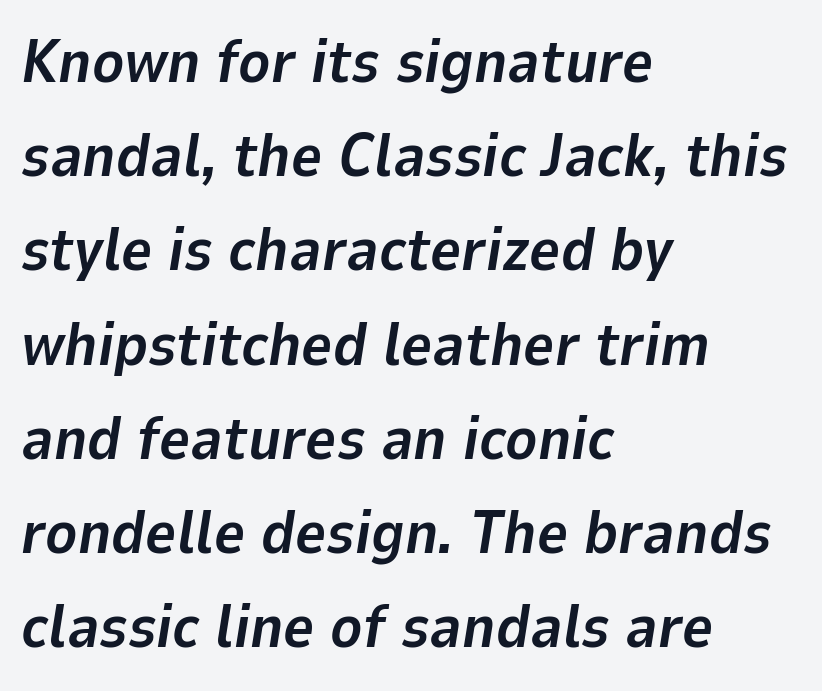
{"italic": "yes", "lean": "right", "slant_degrees": 9, "bold": "yes", "weight": "bold", "width": "normal", "stroke_contrast": "low", "x_height": "medium", "monospaced": "no", "underline": "no", "align": "left", "line_spacing": "normal", "line_spacing_ratio": 1.57, "letter_spacing": "normal", "letter_spacing_em": 0.0, "glyph_px": 60}
